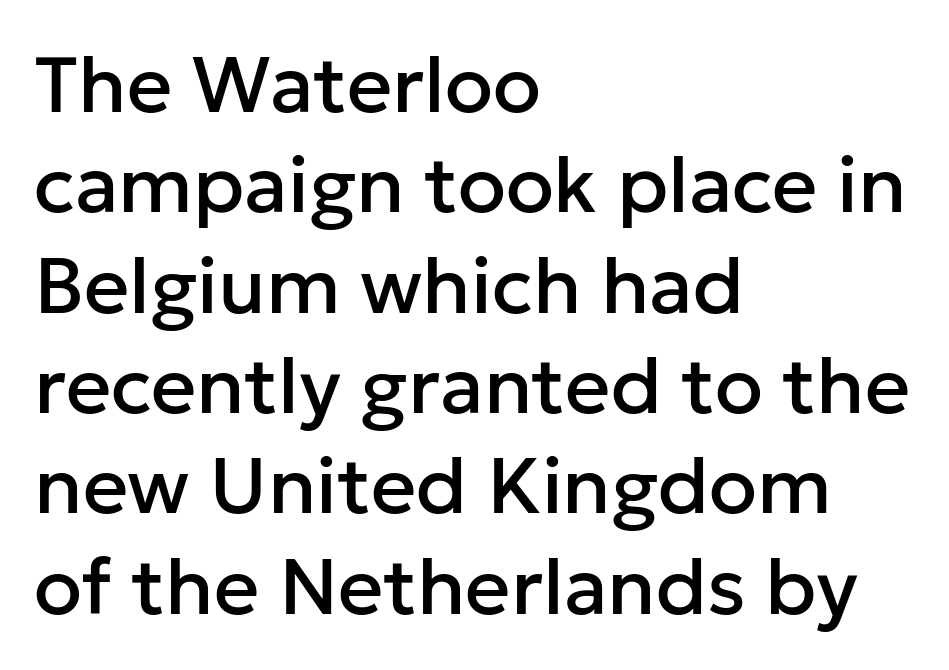
{"serif": "no", "italic": "no", "width": "normal", "stroke_contrast": "low", "x_height": "medium", "monospaced": "no", "underline": "no", "align": "left", "line_spacing": "normal", "line_spacing_ratio": 1.27, "letter_spacing": "normal", "letter_spacing_em": 0.0, "glyph_px": 79}
